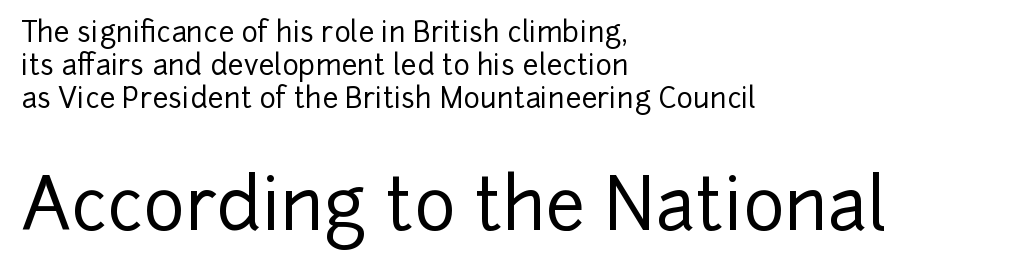
{"serif": "no", "italic": "no", "width": "normal", "stroke_contrast": "low", "x_height": "medium", "monospaced": "no", "underline": "no", "align": "left", "line_spacing_ratio": 1.17, "letter_spacing": "normal", "letter_spacing_em": 0.0, "larger_block": "second", "size_ratio": 2.54, "glyph_px": 71}
